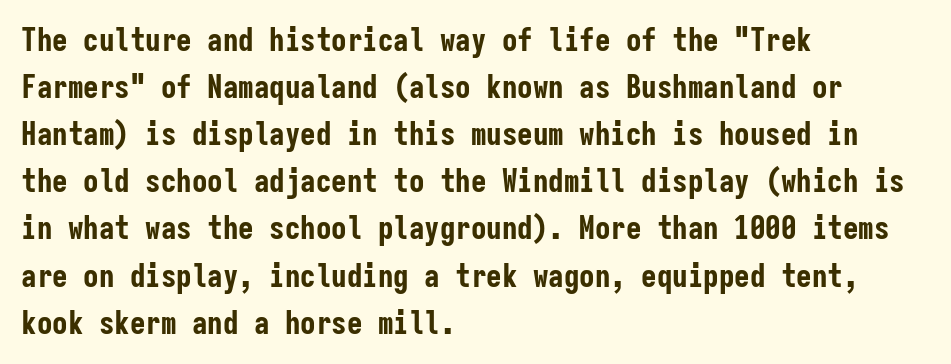
The image shows 31 px bold, condensed sans-serif type, upright, monospaced; set left-aligned, normal line spacing (1.52x), normal letter spacing, not underlined; low stroke contrast and a medium x-height.
